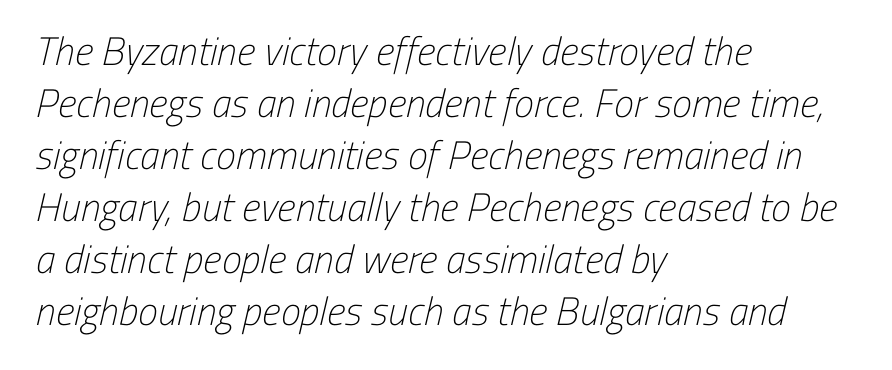
The setting favours the left margin, as ordinary paragraphs usually do. Varying glyph widths throughout — classic text-font behaviour. Compared with typical paragraphs, the rows here are spaced about the same. Does the type have serifs? No, each stem ends abruptly. Bare-footed words on every line.
